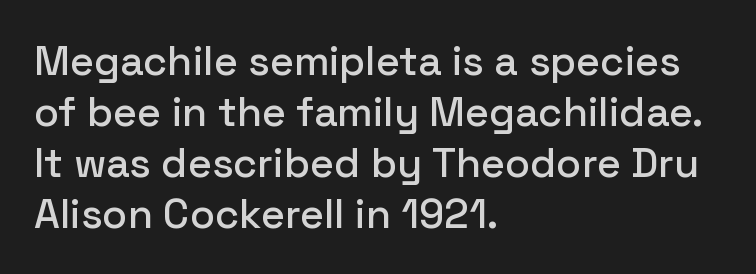
Just letters on the line, the space beneath them empty. A student would call this left alignment; a typographer would say flush left, rag right. Varying glyph widths throughout — classic text-font behaviour. Honestly, the letter spacing is just normal — you wouldn't notice it. The lettering stays uniformly vertical, giving the passage a roman look.
